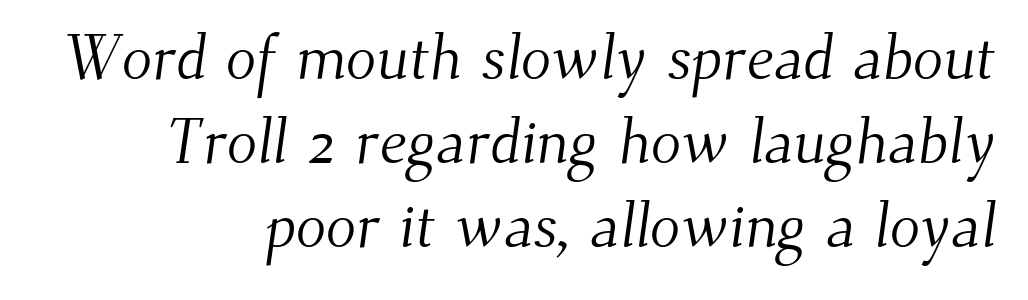
Q: Is the text bold? A: No.
Q: Is the typeface a serif or a sans-serif typeface? A: Serif.
Q: Is the text underlined? A: No.
Q: How is the paragraph aligned? A: Right-aligned.
Q: Is the spacing between letters normal or unusually wide? A: Normal.
Q: Is the spacing between lines tight, normal or loose? A: Normal.
Q: Width (condensed, normal, or wide)? A: Normal.
Q: Stroke contrast? A: Medium.
Q: x-height? A: Small.
Q: Monospaced? A: No.
